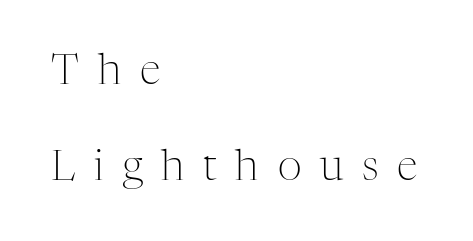
Q: Is the text bold? A: No.
Q: Is the text italic (slanted)? A: No, it is upright.
Q: Is the typeface a serif or a sans-serif typeface? A: Serif.
Q: Is the text underlined? A: No.
Q: How is the paragraph aligned? A: Left-aligned.
Q: Is the spacing between letters normal or unusually wide? A: Unusually wide.
Q: Is the spacing between lines tight, normal or loose? A: Loose.
Q: Width (condensed, normal, or wide)? A: Normal.
Q: Stroke contrast? A: Medium.
Q: x-height? A: Medium.
Q: Monospaced? A: No.
